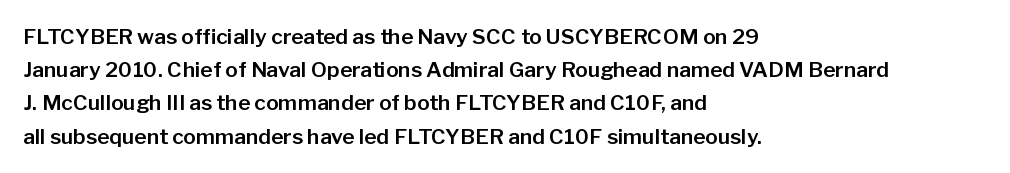
The tracking reads as untouched default to a designer's eye. Anything drawn beneath the words? Only blank space. Leading: standard. The lettering holds an erect, upright posture throughout.
